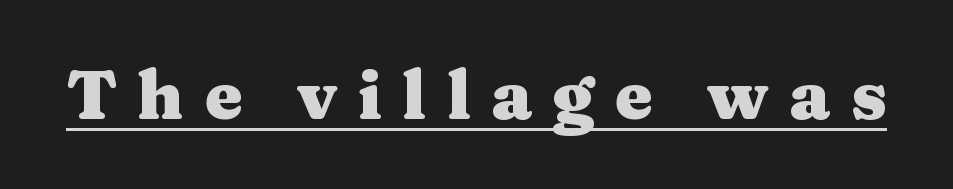
{"serif": "yes", "italic": "no", "bold": "yes", "weight": "heavy", "width": "wide", "stroke_contrast": "medium", "x_height": "medium", "monospaced": "no", "underline": "yes", "letter_spacing": "wide", "letter_spacing_em": 0.3, "glyph_px": 68}
